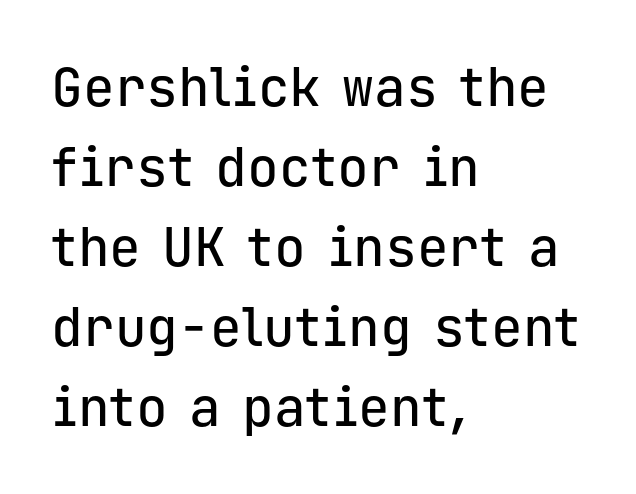
{"serif": "no", "italic": "no", "width": "normal", "stroke_contrast": "low", "x_height": "medium", "monospaced": "yes", "underline": "no", "align": "left", "line_spacing": "normal", "line_spacing_ratio": 1.51, "letter_spacing": "normal", "letter_spacing_em": 0.0, "glyph_px": 53}
